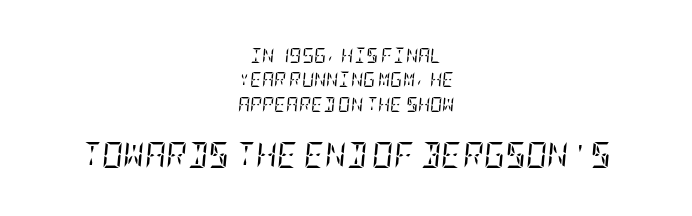
Q: Is the text bold? A: No.
Q: Is the text italic (slanted)? A: Yes, it leans right by about 5 degrees.
Q: Is the text underlined? A: No.
Q: How is the paragraph aligned? A: Centered.
Q: Is the spacing between letters normal or unusually wide? A: Normal.
Q: Is the spacing between lines tight, normal or loose? A: Normal.
Q: Which block of text is set in a larger size, the first (top) or the second (bottom)? A: The second (bottom) one.
